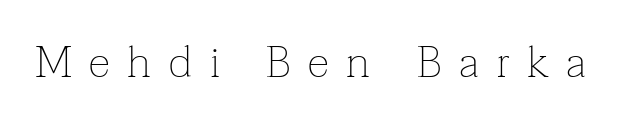
Q: Is the text bold? A: No.
Q: Is the text italic (slanted)? A: No, it is upright.
Q: Is the typeface a serif or a sans-serif typeface? A: Serif.
Q: Is the text underlined? A: No.
Q: Is the spacing between letters normal or unusually wide? A: Unusually wide.
Q: Width (condensed, normal, or wide)? A: Normal.
Q: Stroke contrast? A: Low.
Q: x-height? A: Medium.
Q: Monospaced? A: No.
